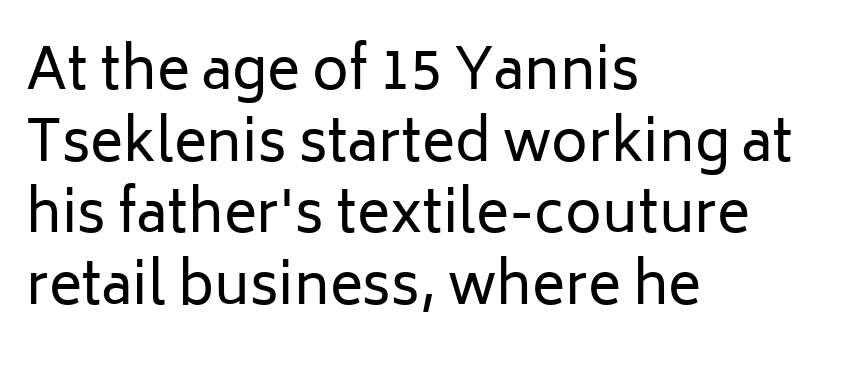
Q: Is the text bold? A: No.
Q: Is the text italic (slanted)? A: No, it is upright.
Q: Is the typeface a serif or a sans-serif typeface? A: Sans-serif.
Q: Is the text underlined? A: No.
Q: How is the paragraph aligned? A: Left-aligned.
Q: Is the spacing between letters normal or unusually wide? A: Normal.
Q: Is the spacing between lines tight, normal or loose? A: Normal.
Q: Width (condensed, normal, or wide)? A: Normal.
Q: Stroke contrast? A: Low.
Q: x-height? A: Medium.
Q: Monospaced? A: No.
